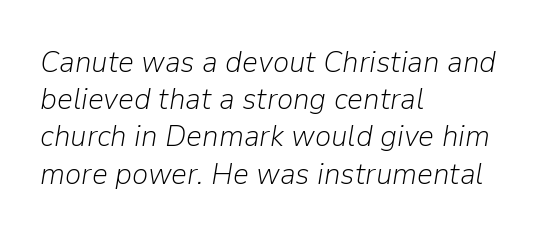
The image shows 31 px light type, italic (leaning right); set left-aligned, line spacing 1.2x, normal letter spacing, not underlined; low stroke contrast and a medium x-height.
